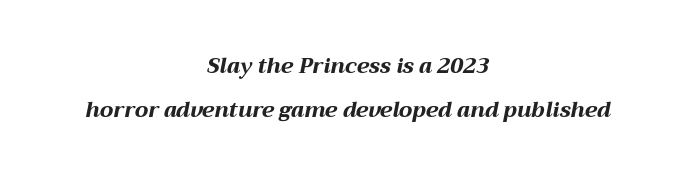
The image shows 21 px bold type, italic (leaning right); set centered, loose line spacing (2.1x), normal letter spacing, not underlined.
